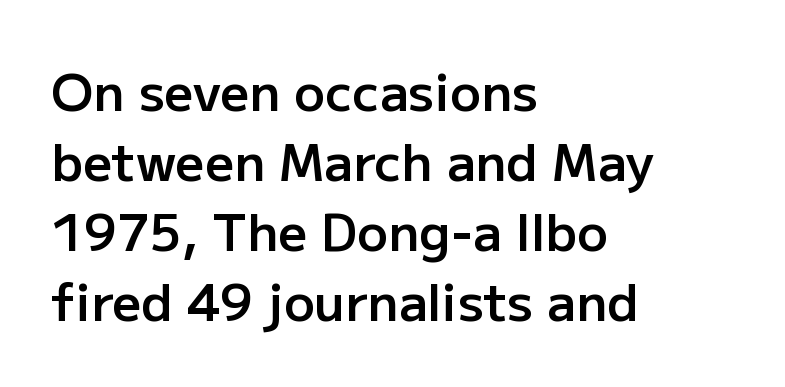
Q: Is the text bold? A: Semi-bold.
Q: Is the text italic (slanted)? A: No, it is upright.
Q: Is the typeface a serif or a sans-serif typeface? A: Sans-serif.
Q: Is the text underlined? A: No.
Q: How is the paragraph aligned? A: Left-aligned.
Q: Is the spacing between letters normal or unusually wide? A: Normal.
Q: Is the spacing between lines tight, normal or loose? A: Normal.
Q: Width (condensed, normal, or wide)? A: Normal.
Q: Stroke contrast? A: Low.
Q: x-height? A: Medium.
Q: Monospaced? A: No.
